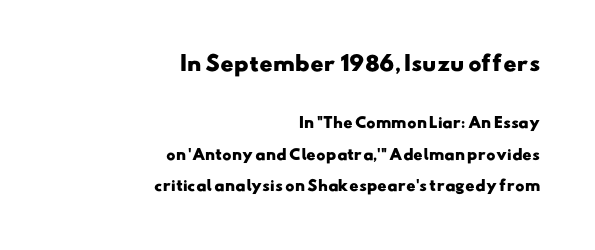
The image shows 20 px bold type; set right-aligned, loose line spacing (2.26x), normal letter spacing, not underlined; the first (top) block is 1.43x larger.
